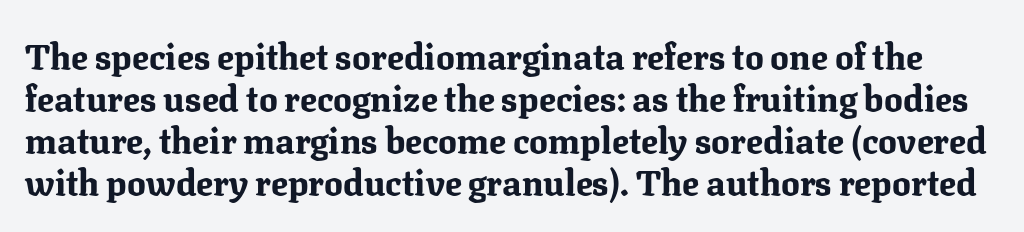
The image shows 35 px bold serif type, upright; set line spacing 1.2x, normal letter spacing, not underlined; medium stroke contrast and a medium x-height.
